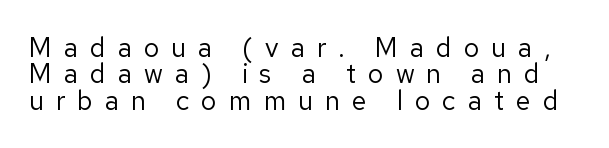
Q: Is the text bold? A: No.
Q: Is the text italic (slanted)? A: No, it is upright.
Q: Is the text underlined? A: No.
Q: Is the spacing between letters normal or unusually wide? A: Unusually wide.
Q: Is the spacing between lines tight, normal or loose? A: Tight.
